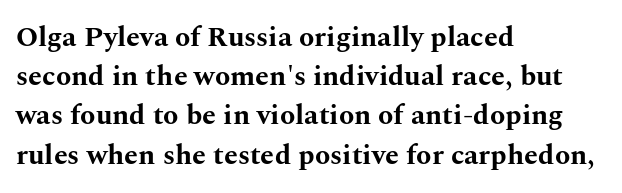
The image shows 28 px bold, wide serif type, upright; set left-aligned, normal line spacing (1.4x), normal letter spacing, not underlined; medium stroke contrast and a medium x-height.
